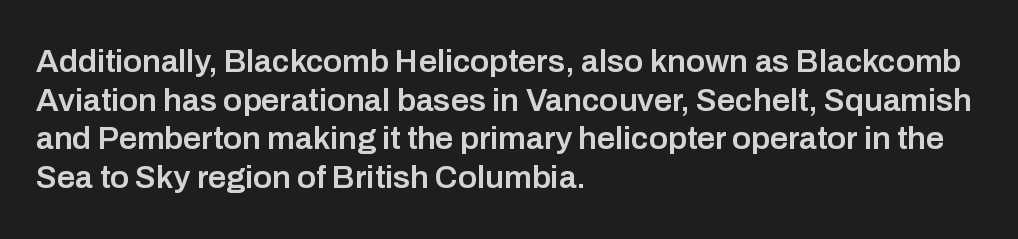
{"serif": "no", "italic": "no", "bold": "semi", "weight": "semibold", "width": "normal", "stroke_contrast": "low", "x_height": "medium", "monospaced": "no", "underline": "no", "align": "left", "line_spacing_ratio": 1.21, "letter_spacing": "normal", "letter_spacing_em": 0.0, "glyph_px": 32}
